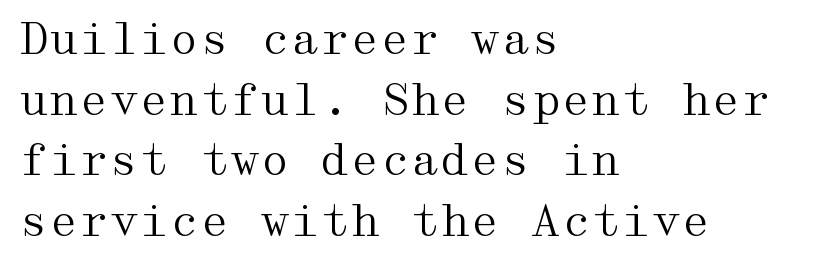
The image shows 43 px regular-weight, wide serif type, upright; set left-aligned, normal line spacing (1.41x), normal letter spacing, not underlined; medium stroke contrast and a medium x-height.
